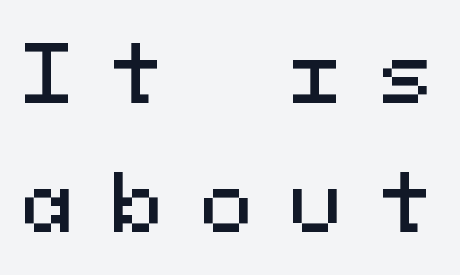
Q: Is the text italic (slanted)? A: No, it is upright.
Q: Is the typeface a serif or a sans-serif typeface? A: Sans-serif.
Q: Is the text underlined? A: No.
Q: Is the spacing between letters normal or unusually wide? A: Unusually wide.
Q: Is the spacing between lines tight, normal or loose? A: Normal.
Q: Width (condensed, normal, or wide)? A: Normal.
Q: Stroke contrast? A: Medium.
Q: x-height? A: Medium.
Q: Monospaced? A: Yes.
